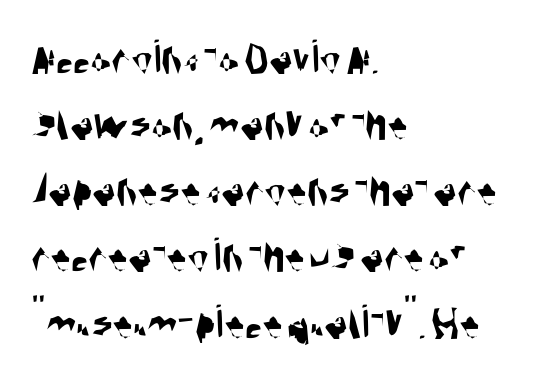
{"serif": "no", "width": "condensed", "stroke_contrast": "medium", "x_height": "large", "monospaced": "no", "underline": "no", "align": "left", "line_spacing": "normal", "line_spacing_ratio": 1.35, "letter_spacing": "normal", "letter_spacing_em": 0.0, "glyph_px": 49}
